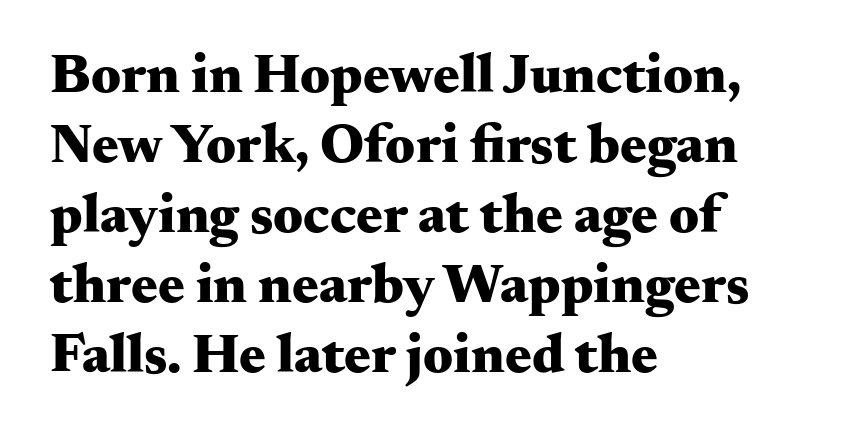
These lines carry a lot of weight — the face is fully bold. Notice how the passage keeps a crisp vertical edge on the left only. The letters advance in unequal steps, a hallmark of proportional type. Stroke terminals: seriffed. The lettering holds an erect, upright posture throughout. Reading down the column, the eye jumps a familiar distance to each next line.
